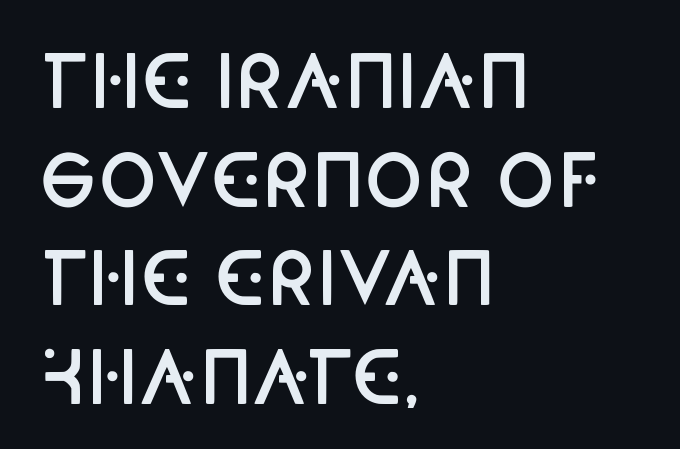
Nobody drew a line under any word here. The face used here is proportionally spaced, like ordinary book or web type. Typesetter's note: demi weight, one step under bold. Honestly, the letter spacing is just normal — you wouldn't notice it. Classification — sans serif. The passage shown stacks its lines at a standard gap.
